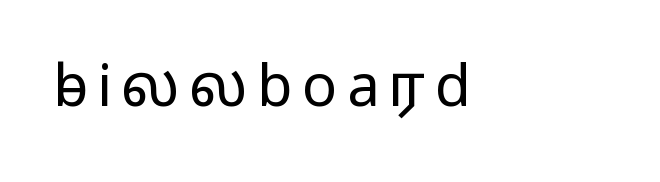
{"serif": "no", "italic": "no", "bold": "no", "weight": "light", "width": "wide", "stroke_contrast": "low", "x_height": "medium", "monospaced": "no", "underline": "no", "glyph_px": 58}
